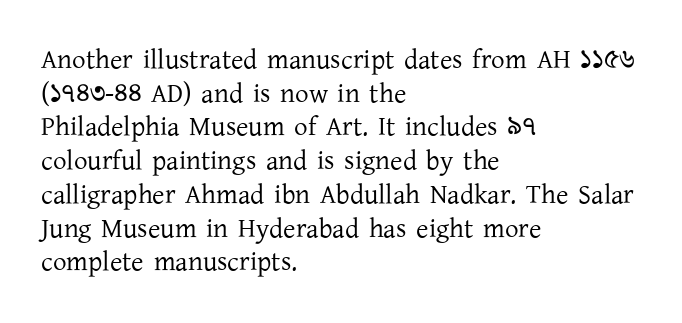
The image shows 27 px text type, upright; set left-aligned, normal line spacing (1.25x), normal letter spacing, not underlined.
